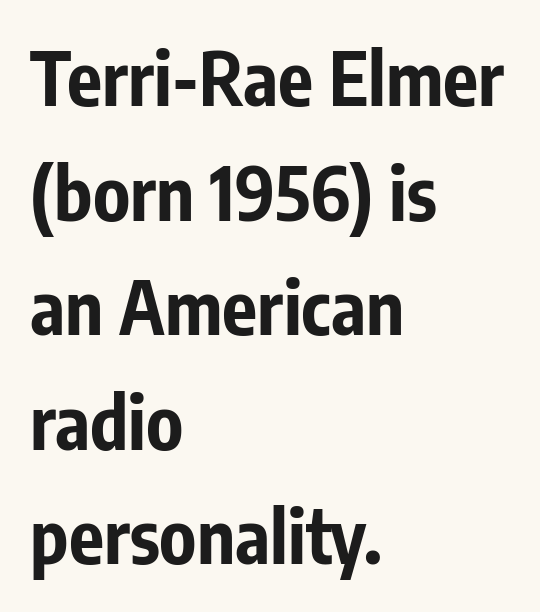
Horizontal bands of white between lines are of average thickness. Notice how the stems are strictly vertical — no italics here. A bare baseline throughout the passage. Typographically, this falls in the sans-serif category. Each letter keeps its own natural width here, so spacing adapts to shape.
